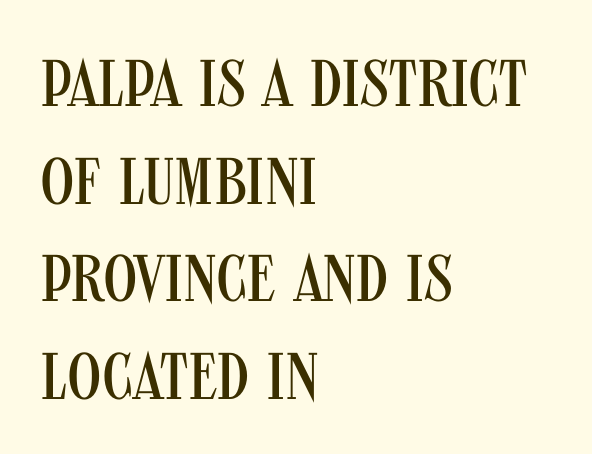
Left-aligned paragraph, ragged on the right. How are the letters spaced? Ordinarily, with no added tracking. This sample uses a sans-serif face. The gap between lines stays unmarked.
